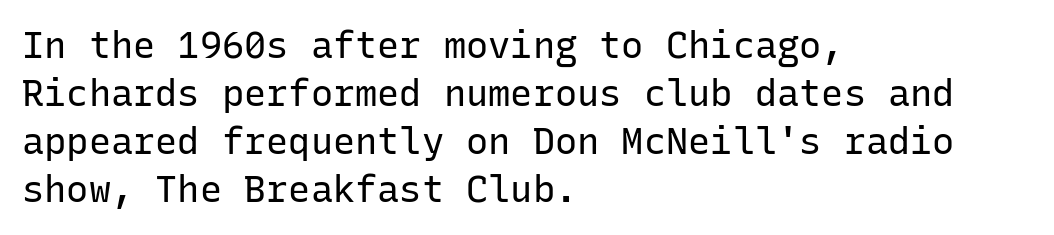
{"serif": "no", "italic": "no", "bold": "no", "weight": "regular", "width": "normal", "stroke_contrast": "low", "x_height": "medium", "monospaced": "yes", "underline": "no", "align": "left", "line_spacing": "normal", "line_spacing_ratio": 1.3, "letter_spacing": "normal", "letter_spacing_em": 0.0, "glyph_px": 37}
